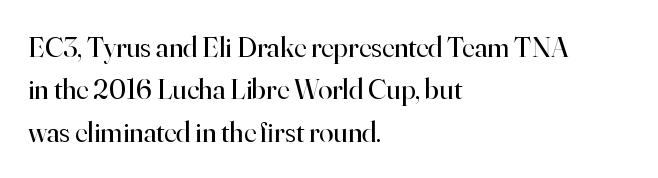
{"serif": "yes", "italic": "no", "bold": "no", "weight": "regular", "width": "normal", "stroke_contrast": "high", "x_height": "small", "monospaced": "no", "underline": "no", "align": "left", "line_spacing": "normal", "line_spacing_ratio": 1.46, "letter_spacing": "normal", "letter_spacing_em": 0.0, "glyph_px": 29}
